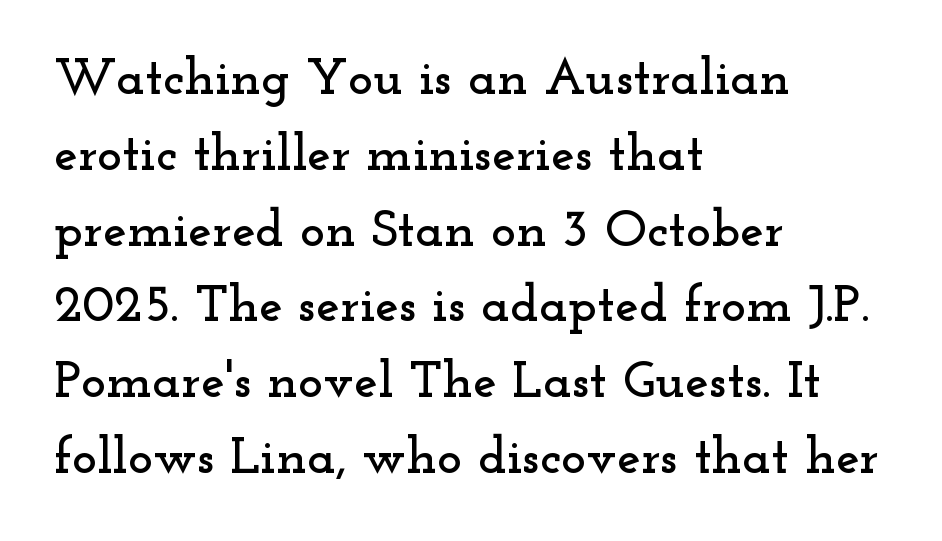
{"serif": "yes", "italic": "no", "width": "wide", "stroke_contrast": "low", "x_height": "small", "monospaced": "no", "underline": "no", "align": "left", "line_spacing": "normal", "line_spacing_ratio": 1.43, "letter_spacing": "normal", "letter_spacing_em": 0.0, "glyph_px": 53}
